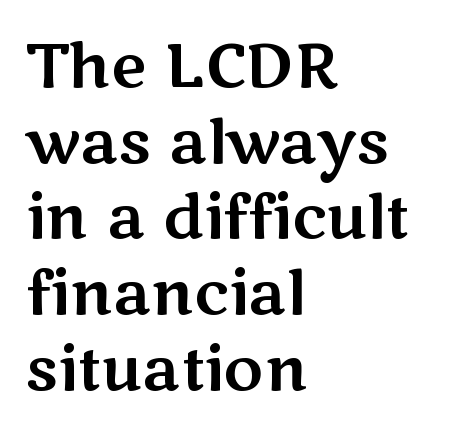
Q: Is the text italic (slanted)? A: No, it is upright.
Q: Is the typeface a serif or a sans-serif typeface? A: Sans-serif.
Q: Is the text underlined? A: No.
Q: How is the paragraph aligned? A: Left-aligned.
Q: Is the spacing between letters normal or unusually wide? A: Normal.
Q: Width (condensed, normal, or wide)? A: Wide.
Q: Stroke contrast? A: Medium.
Q: x-height? A: Medium.
Q: Monospaced? A: No.
